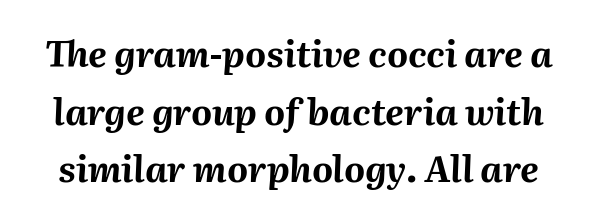
The image shows 36 px bold type, italic (leaning right); set normal line spacing (1.6x), normal letter spacing, not underlined; medium stroke contrast and a medium x-height.
